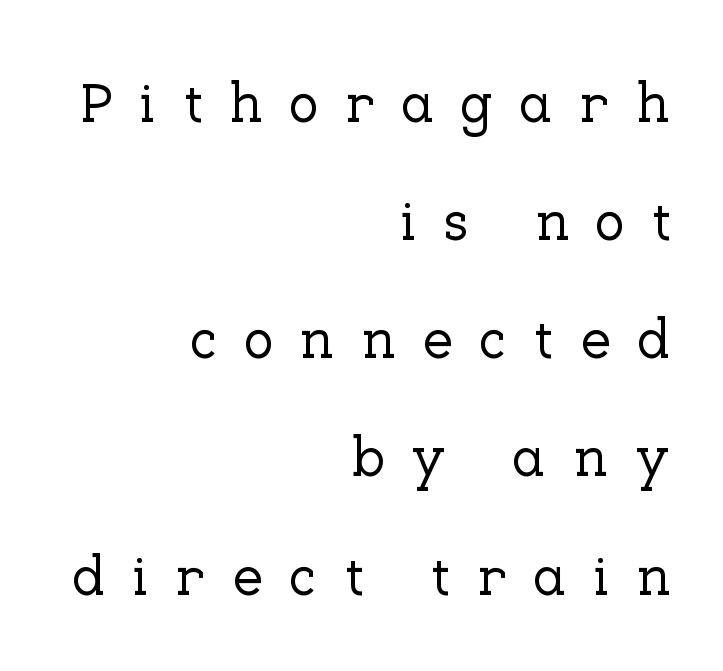
The image shows 56 px serif type, upright; set right-aligned, loose line spacing (2.11x), unusually wide letter spacing (+0.47 em), not underlined; low stroke contrast and a medium x-height.
